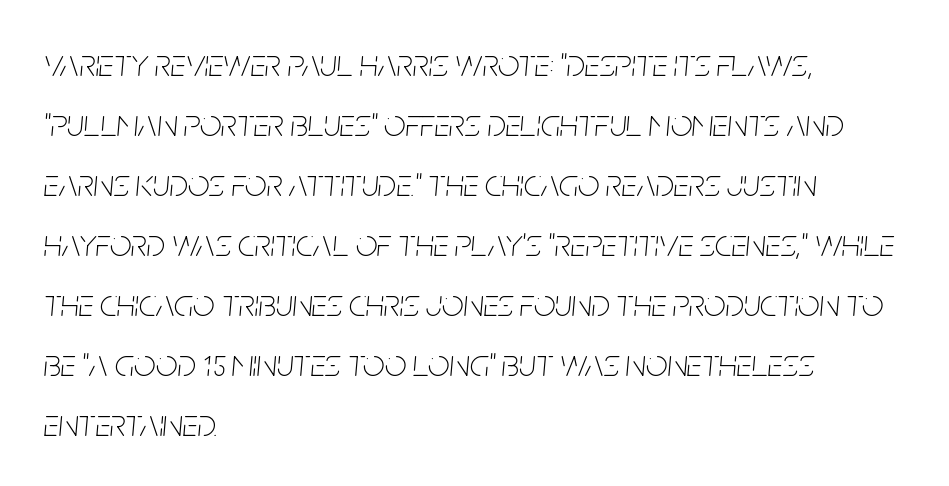
Designer's note — italics engaged. These glyphs show unthickened strokes, regular width or finer. These lines sit exactly where default settings would place them. The passage shown is typed in a proportional face where columns would drift. Is the block centered? No — it sits flush against the left margin.
